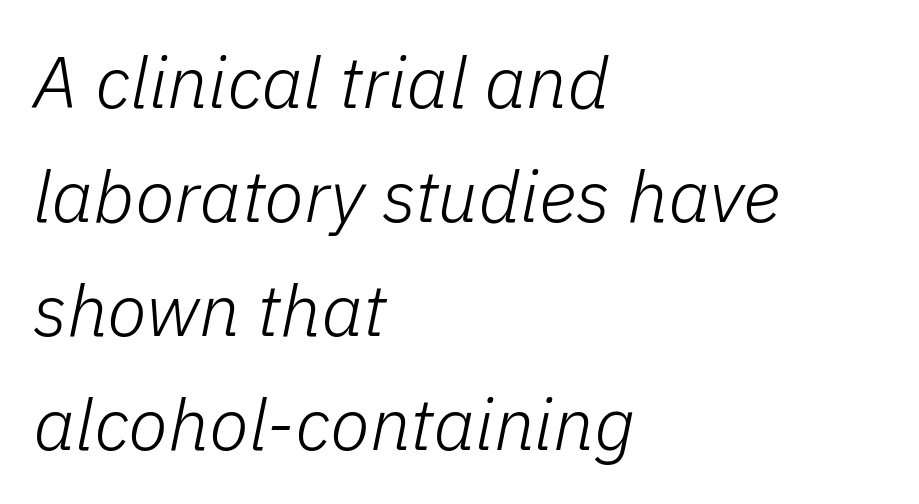
{"italic": "yes", "lean": "right", "slant_degrees": 11, "bold": "no", "weight": "light", "width": "normal", "stroke_contrast": "low", "x_height": "medium", "monospaced": "no", "underline": "no", "align": "left", "line_spacing": "normal", "line_spacing_ratio": 1.56, "letter_spacing": "normal", "letter_spacing_em": 0.0, "glyph_px": 73}
